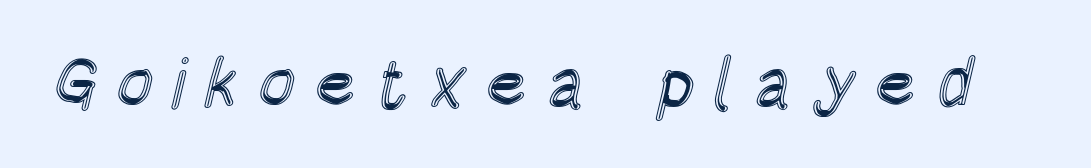
The image shows 70 px condensed type; set unusually wide letter spacing (+0.26 em), not underlined; a large x-height.
